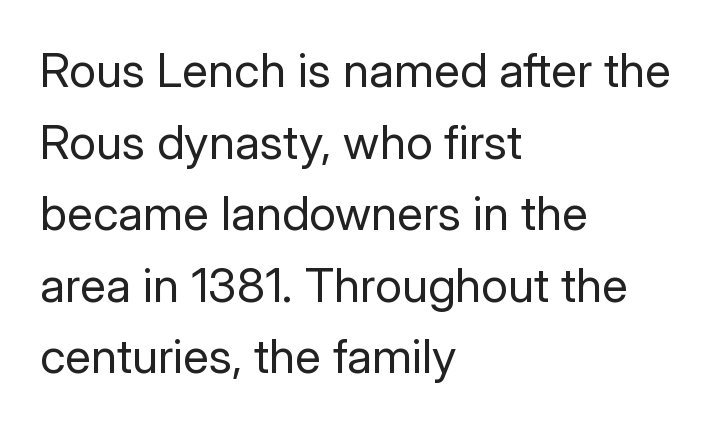
{"serif": "no", "italic": "no", "bold": "no", "weight": "regular", "width": "normal", "stroke_contrast": "low", "x_height": "medium", "monospaced": "no", "underline": "no", "align": "left", "line_spacing": "normal", "line_spacing_ratio": 1.49, "letter_spacing": "normal", "letter_spacing_em": 0.0, "glyph_px": 48}
